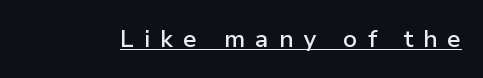
Q: Is the text bold? A: Semi-bold.
Q: Is the text italic (slanted)? A: No, it is upright.
Q: Is the text underlined? A: Yes.
Q: Is the spacing between letters normal or unusually wide? A: Unusually wide.
